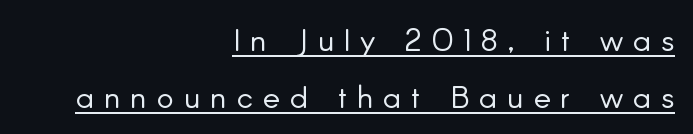
Q: Is the text bold? A: No.
Q: Is the text italic (slanted)? A: No, it is upright.
Q: Is the typeface a serif or a sans-serif typeface? A: Sans-serif.
Q: Is the text underlined? A: Yes.
Q: How is the paragraph aligned? A: Right-aligned.
Q: Is the spacing between letters normal or unusually wide? A: Unusually wide.
Q: Width (condensed, normal, or wide)? A: Normal.
Q: Stroke contrast? A: Low.
Q: x-height? A: Small.
Q: Monospaced? A: No.
